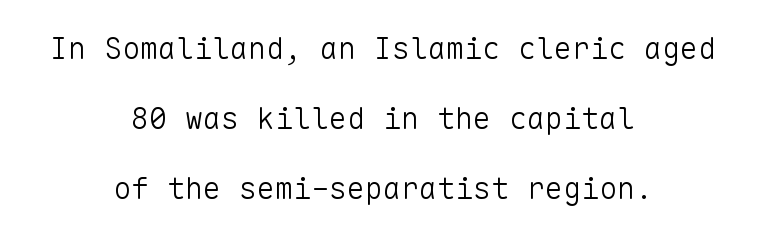
{"serif": "no", "italic": "no", "bold": "no", "weight": "light", "width": "normal", "stroke_contrast": "low", "x_height": "medium", "monospaced": "yes", "underline": "no", "align": "center", "line_spacing": "loose", "line_spacing_ratio": 2.34, "letter_spacing": "normal", "letter_spacing_em": 0.0, "glyph_px": 30}
